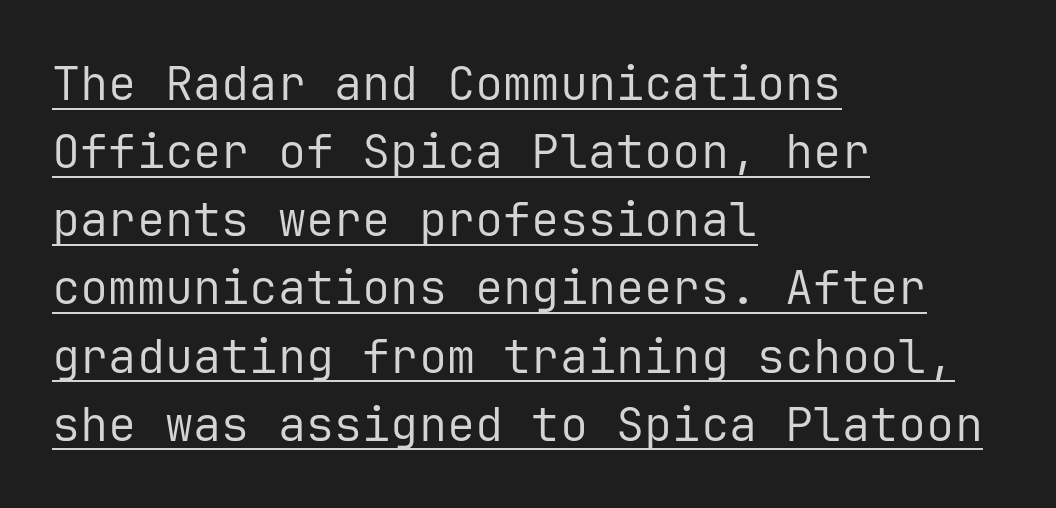
{"serif": "no", "italic": "no", "bold": "no", "weight": "regular", "width": "normal", "stroke_contrast": "low", "x_height": "medium", "monospaced": "yes", "underline": "yes", "align": "left", "line_spacing": "normal", "line_spacing_ratio": 1.45, "letter_spacing": "normal", "letter_spacing_em": 0.0, "glyph_px": 47}
